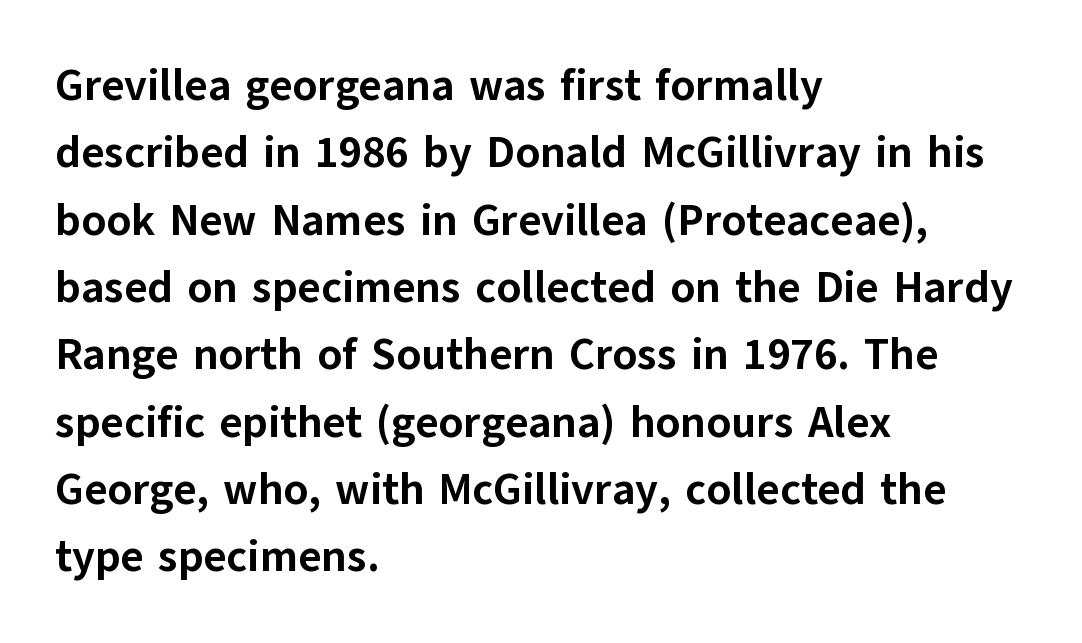
The image shows 44 px bold sans-serif type, upright; set left-aligned, normal line spacing (1.53x), normal letter spacing, not underlined; low stroke contrast and a medium x-height.
